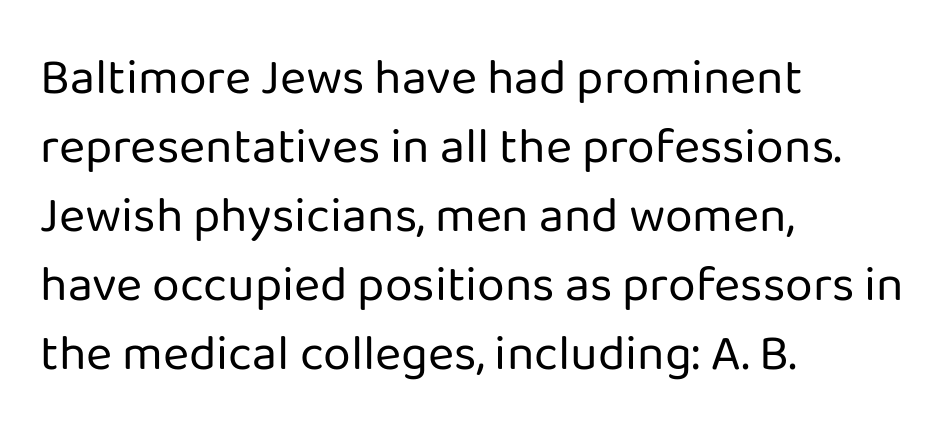
The image shows 50 px regular-weight sans-serif type, upright; set left-aligned, normal line spacing (1.38x), normal letter spacing, not underlined; low stroke contrast and a medium x-height.
